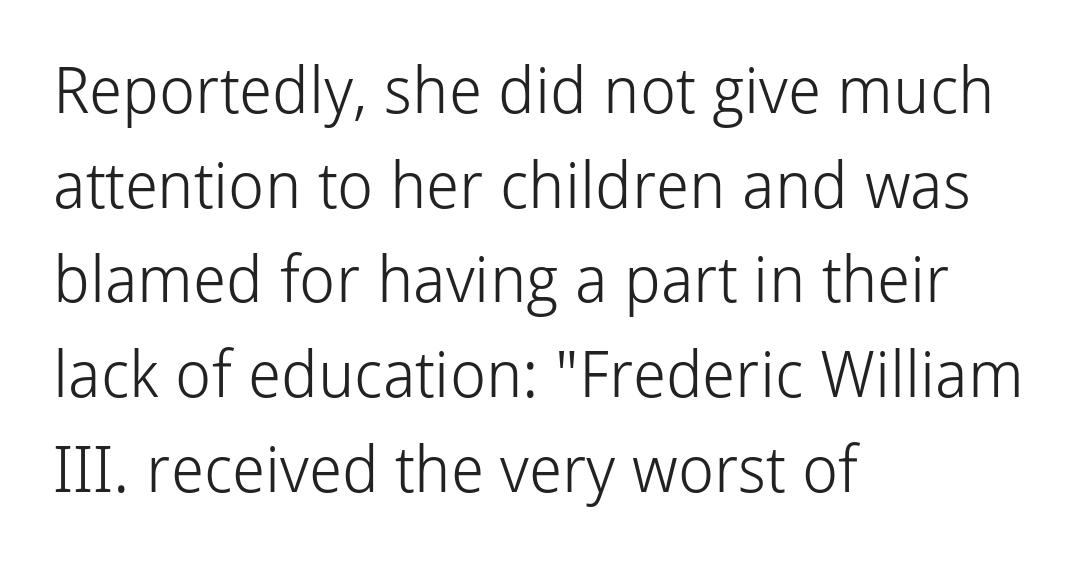
The string is rendered with underlining switched off. The passage is arranged the way most books set body copy — flush left. The letters advance in unequal steps, a hallmark of proportional type. Default kerning and tracking; the words read as compact shapes.
